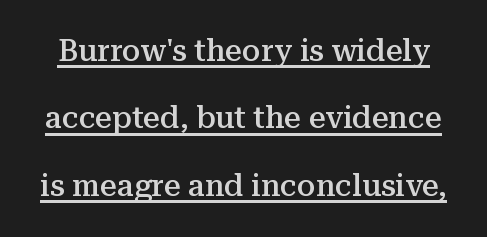
Q: Is the text bold? A: Semi-bold.
Q: Is the text italic (slanted)? A: No, it is upright.
Q: Is the typeface a serif or a sans-serif typeface? A: Serif.
Q: Is the text underlined? A: Yes.
Q: Is the spacing between letters normal or unusually wide? A: Normal.
Q: Is the spacing between lines tight, normal or loose? A: Loose.
Q: Width (condensed, normal, or wide)? A: Normal.
Q: Stroke contrast? A: Medium.
Q: x-height? A: Medium.
Q: Monospaced? A: No.
